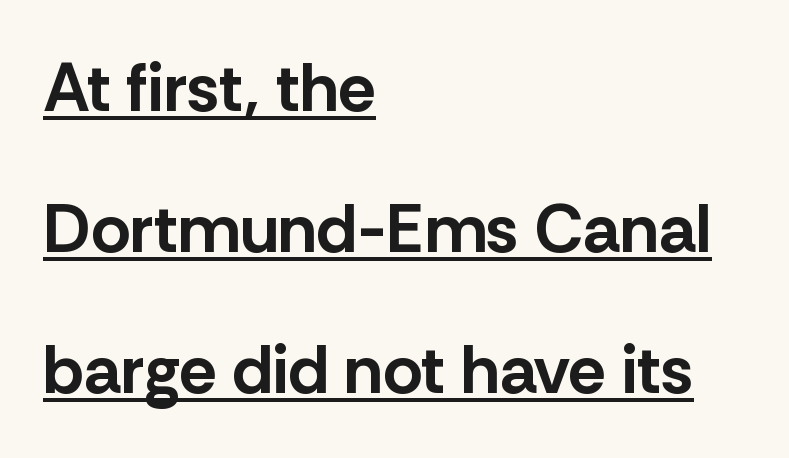
{"serif": "no", "italic": "no", "bold": "yes", "weight": "bold", "width": "normal", "stroke_contrast": "low", "x_height": "medium", "monospaced": "no", "underline": "yes", "align": "left", "line_spacing": "loose", "line_spacing_ratio": 2.07, "letter_spacing": "normal", "letter_spacing_em": 0.0, "glyph_px": 68}
